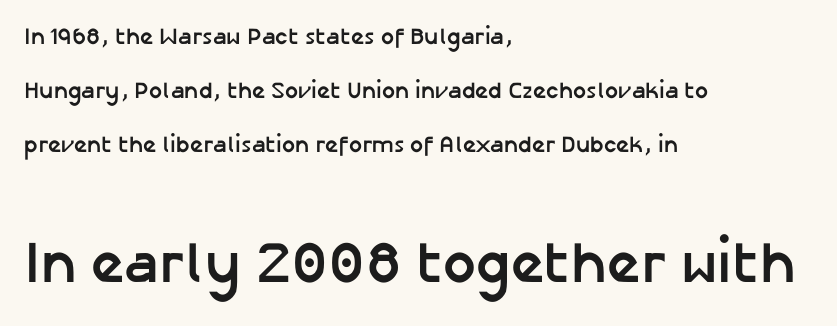
The more generous point size was reserved for the lower chunk. Descenders hang freely into open space. The rag falls on the right side of this text block. Inter-character spacing is left at the font's built-in metrics.
